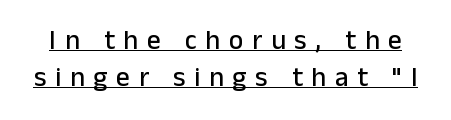
Successive baselines arrive at the customary interval. In terms of letterspacing, this is a distinctly airy, spread setting. Every character sits straight up, as roman type does. The lettering is marked with a stroke running underneath it.
